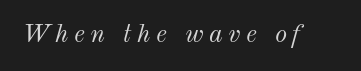
{"italic": "yes", "lean": "right", "slant_degrees": 12, "bold": "no", "underline": "no", "letter_spacing": "wide", "letter_spacing_em": 0.21, "glyph_px": 26}
